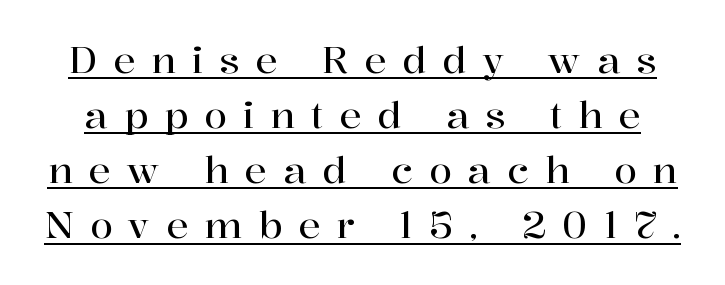
The rendering uses natural spacing where letterforms have individual widths. The rendered words wear a rule along their underside. Loose tracking; the words dissolve into strings of separated letters. The passage shown stacks its lines at a standard gap. Unlike italic type, these characters show no tilt at all. The designer went with a serif here, giving each stem small feet.
